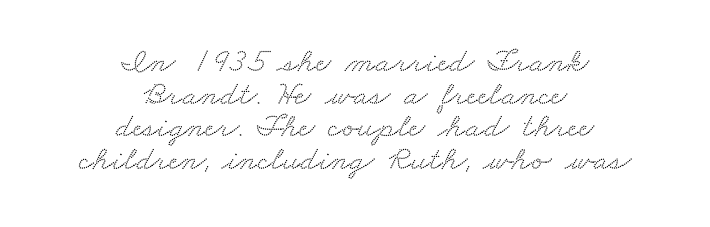
Q: Is the typeface a serif or a sans-serif typeface? A: Serif.
Q: Is the text underlined? A: No.
Q: How is the paragraph aligned? A: Centered.
Q: Is the spacing between letters normal or unusually wide? A: Normal.
Q: Is the spacing between lines tight, normal or loose? A: Tight.
Q: Width (condensed, normal, or wide)? A: Wide.
Q: Stroke contrast? A: Medium.
Q: x-height? A: Small.
Q: Monospaced? A: No.
